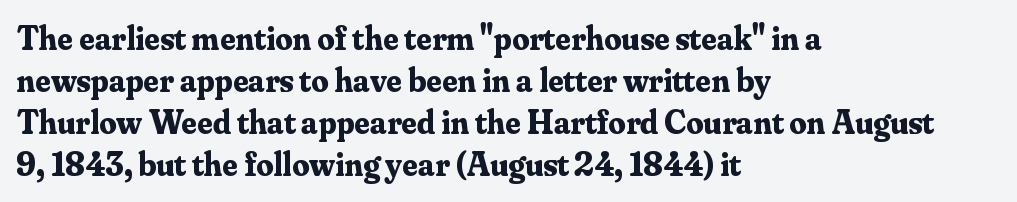
The passage is arranged the way most books set body copy — flush left. Spacing verdict: proportional, widths tailored to each character. Observe the serifs anchoring each vertical stroke in this sample. No italicization has been applied; the sample stays upright. A typesetter would call this zero additional tracking. Notice how thick the strokes are: this is what a full bold looks like.
